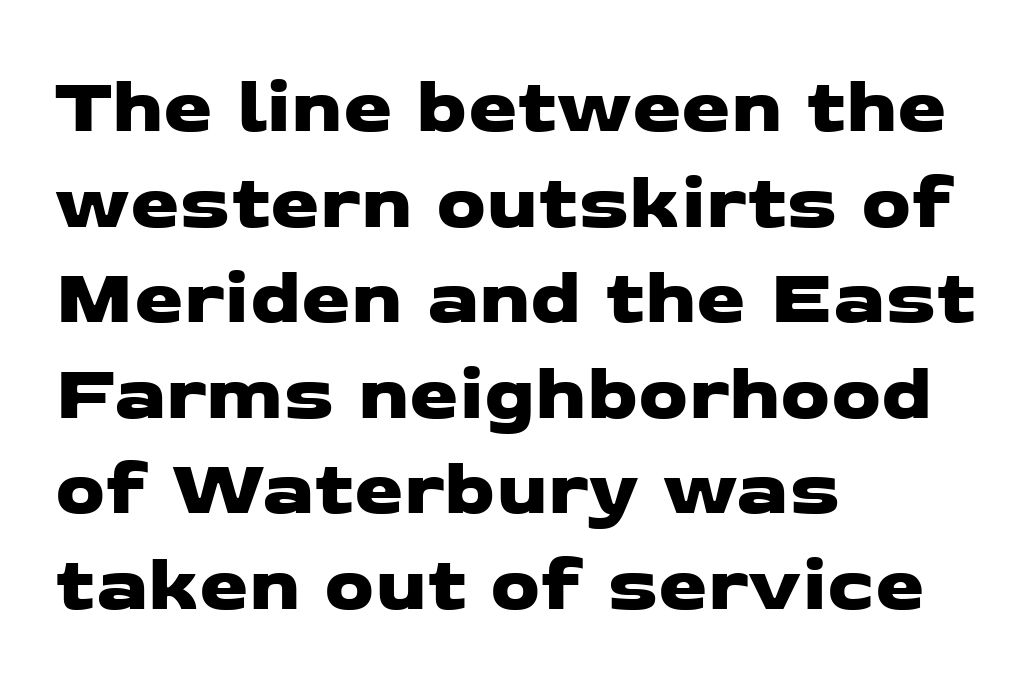
{"serif": "no", "width": "wide", "stroke_contrast": "low", "x_height": "medium", "monospaced": "no", "underline": "no", "align": "left", "line_spacing_ratio": 1.21, "letter_spacing": "normal", "letter_spacing_em": 0.0, "glyph_px": 79}
